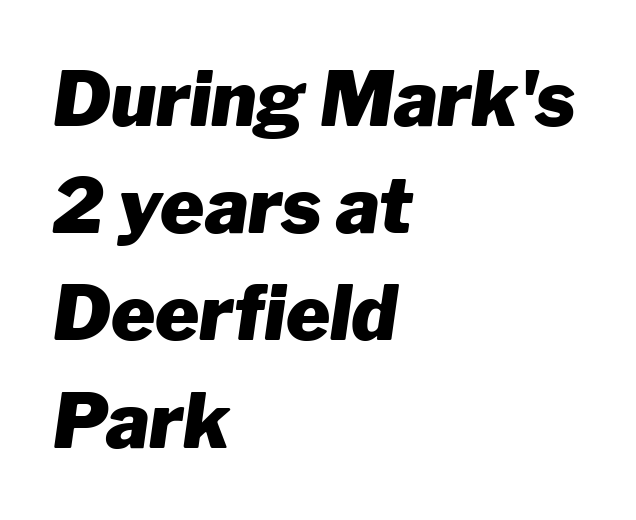
{"italic": "yes", "lean": "right", "slant_degrees": 8, "bold": "yes", "weight": "heavy", "width": "normal", "stroke_contrast": "low", "x_height": "medium", "monospaced": "no", "underline": "no", "align": "left", "line_spacing": "normal", "line_spacing_ratio": 1.43, "letter_spacing": "normal", "letter_spacing_em": 0.0, "glyph_px": 75}
